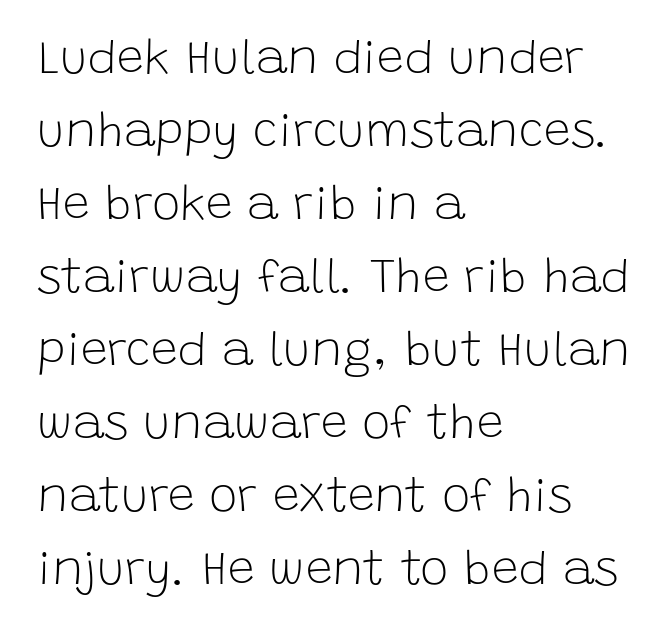
The image shows 48 px light sans-serif type, upright; set left-aligned, normal line spacing (1.52x), normal letter spacing, not underlined; low stroke contrast and a large x-height.
